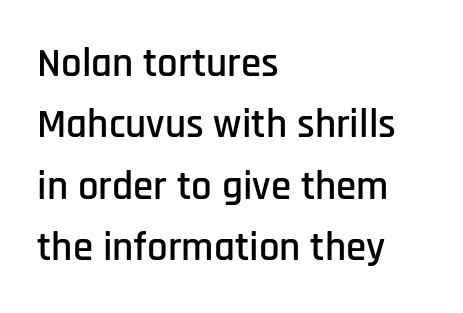
The image shows 41 px condensed sans-serif type, upright; set left-aligned, normal line spacing (1.5x), normal letter spacing, not underlined; low stroke contrast and a large x-height.
